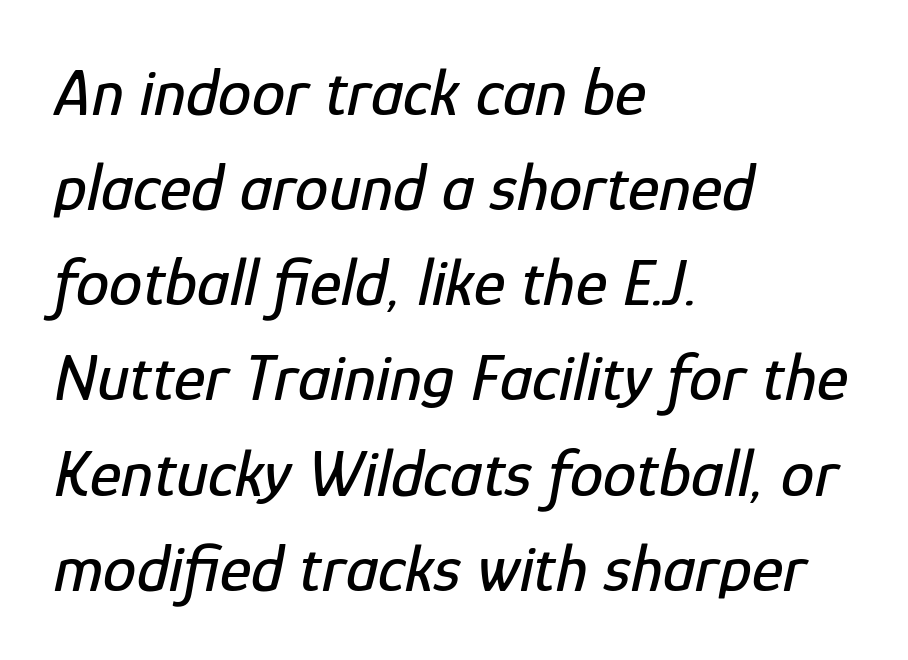
{"italic": "yes", "lean": "right", "slant_degrees": 12, "width": "condensed", "stroke_contrast": "low", "x_height": "medium", "monospaced": "no", "underline": "no", "align": "left", "line_spacing": "normal", "line_spacing_ratio": 1.42, "letter_spacing": "normal", "letter_spacing_em": 0.0, "glyph_px": 67}
